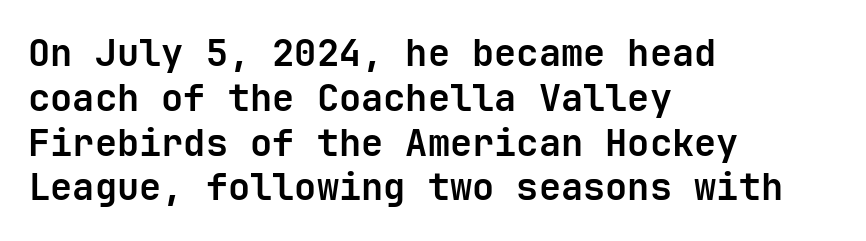
The image shows 37 px bold sans-serif type, upright, monospaced; set left-aligned, line spacing 1.21x, normal letter spacing, not underlined; low stroke contrast and a medium x-height.
